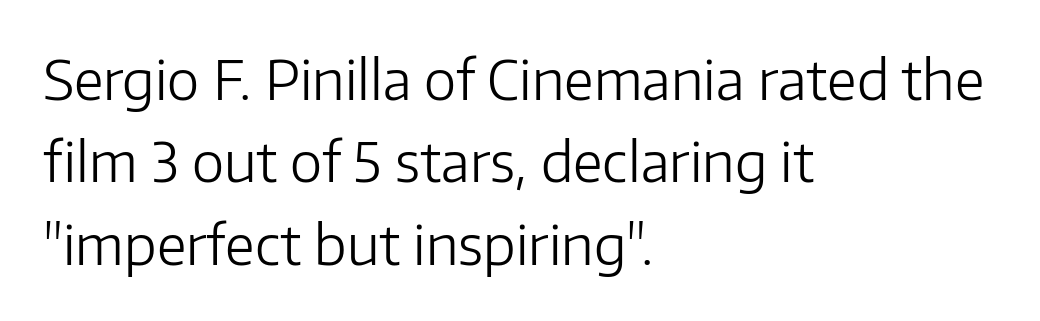
The image shows 55 px light sans-serif type, upright; set left-aligned, normal line spacing (1.5x), normal letter spacing, not underlined; low stroke contrast and a medium x-height.
